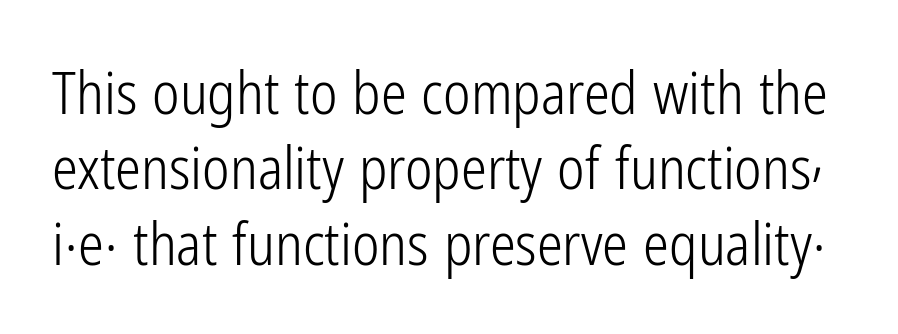
Type without underlining. Vertical stems look standard width or narrower in stroke. Think of a printed novel: that variable character pitch is what you see here. The passage shown is typeset with a sans-serif family. Does extra space separate the letters? No, they use regular spacing. When letters stand straight like this, we call the style roman or upright.
